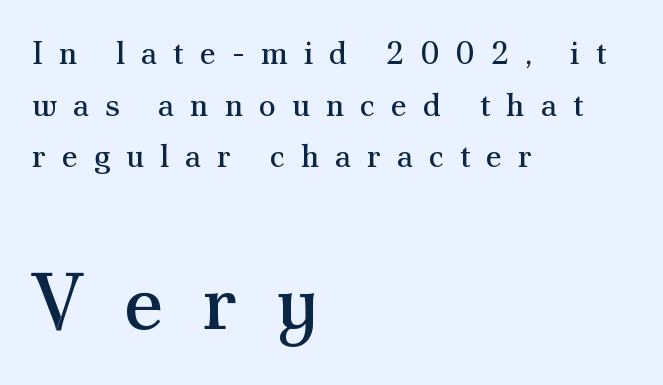
Q: Is the text bold? A: No.
Q: Is the text italic (slanted)? A: No, it is upright.
Q: Is the typeface a serif or a sans-serif typeface? A: Serif.
Q: Is the text underlined? A: No.
Q: How is the paragraph aligned? A: Left-aligned.
Q: Is the spacing between letters normal or unusually wide? A: Unusually wide.
Q: Is the spacing between lines tight, normal or loose? A: Normal.
Q: Which block of text is set in a larger size, the first (top) or the second (bottom)? A: The second (bottom) one.
Q: Width (condensed, normal, or wide)? A: Normal.
Q: Stroke contrast? A: Medium.
Q: x-height? A: Small.
Q: Monospaced? A: No.
